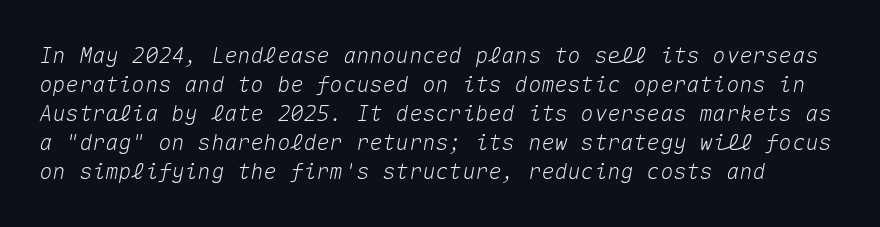
Q: Is the text italic (slanted)? A: Yes, it leans right by about 10 degrees.
Q: Is the text underlined? A: No.
Q: Is the spacing between letters normal or unusually wide? A: Normal.
Q: Is the spacing between lines tight, normal or loose? A: Normal.
